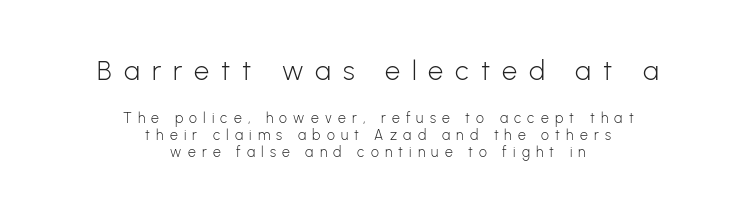
Q: Is the text bold? A: No.
Q: Is the text italic (slanted)? A: No, it is upright.
Q: Is the text underlined? A: No.
Q: How is the paragraph aligned? A: Centered.
Q: Is the spacing between letters normal or unusually wide? A: Unusually wide.
Q: Which block of text is set in a larger size, the first (top) or the second (bottom)? A: The first (top) one.
